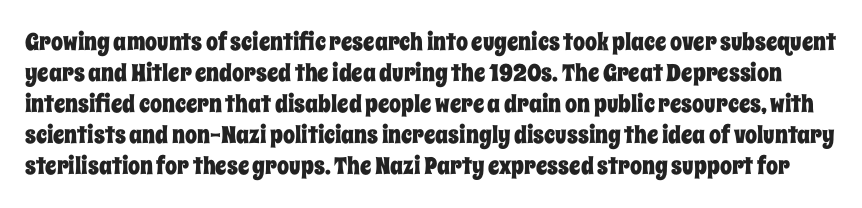
{"italic": "no", "underline": "no", "line_spacing": "normal", "line_spacing_ratio": 1.29, "letter_spacing": "normal", "letter_spacing_em": 0.0, "glyph_px": 24}
